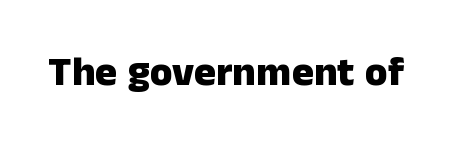
Is this a fixed-width face? No — the glyphs have proportional, varying widths. The type sits square on the baseline with zero lean. Nope, no serifs anywhere on these letters. Observe the ordinary spacing: letters are neighbours, not strangers. The area under the type is left untouched.
